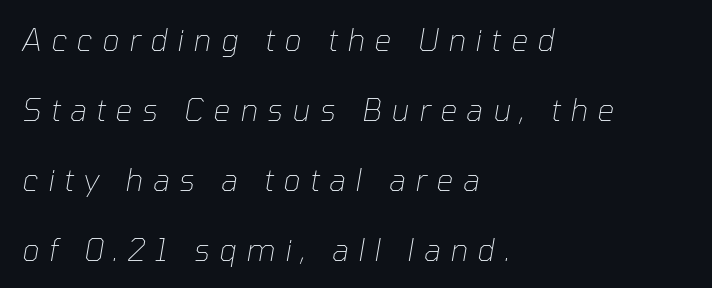
The image shows 30 px thin type, italic (leaning right); set left-aligned, loose line spacing (2.33x), unusually wide letter spacing (+0.32 em), not underlined; low stroke contrast and a medium x-height.
